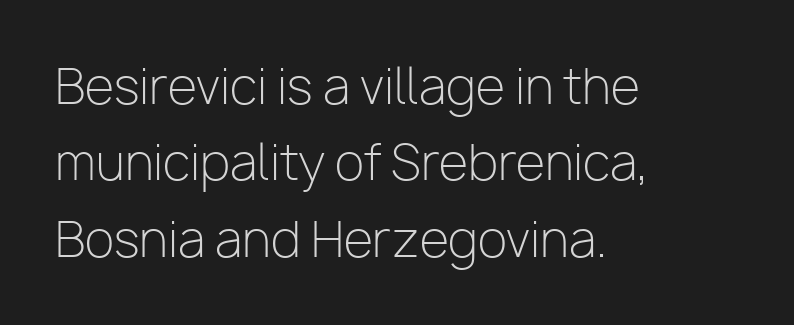
The image shows 48 px light sans-serif type, upright; set left-aligned, normal line spacing (1.59x), normal letter spacing, not underlined; low stroke contrast and a medium x-height.
